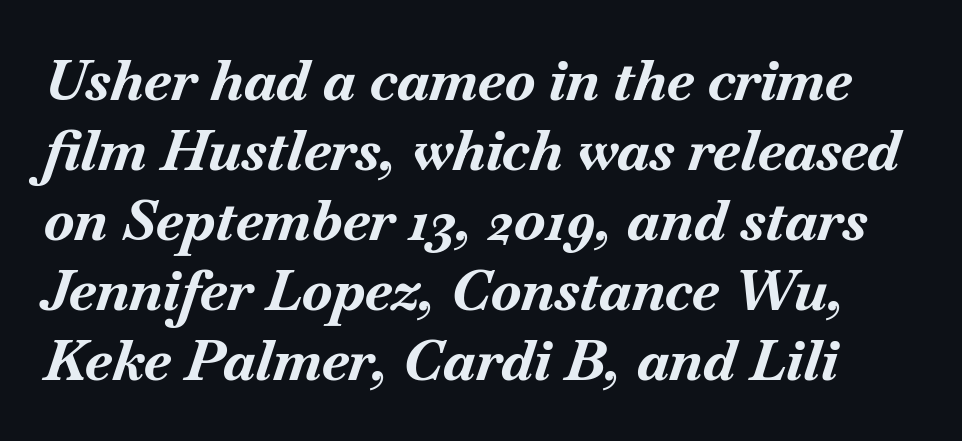
{"italic": "yes", "lean": "right", "slant_degrees": 18, "bold": "yes", "weight": "bold", "width": "normal", "stroke_contrast": "medium", "x_height": "small", "monospaced": "no", "underline": "no", "line_spacing": "normal", "line_spacing_ratio": 1.25, "letter_spacing": "normal", "letter_spacing_em": 0.0, "glyph_px": 56}
